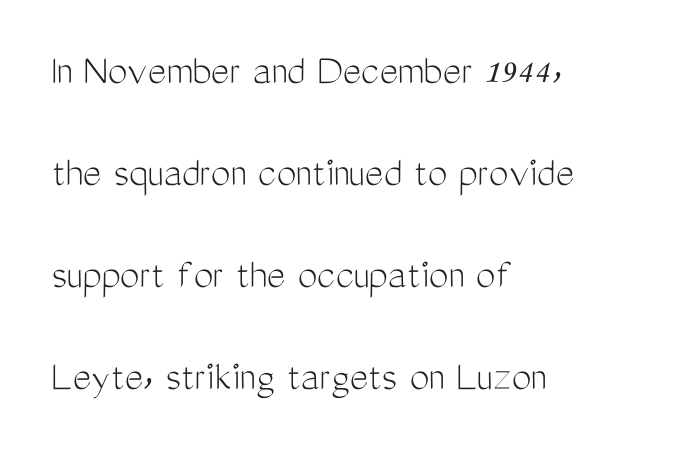
The image shows 44 px light, condensed sans-serif type, upright; set left-aligned, loose line spacing (2.32x), normal letter spacing, not underlined; medium stroke contrast and a medium x-height.
